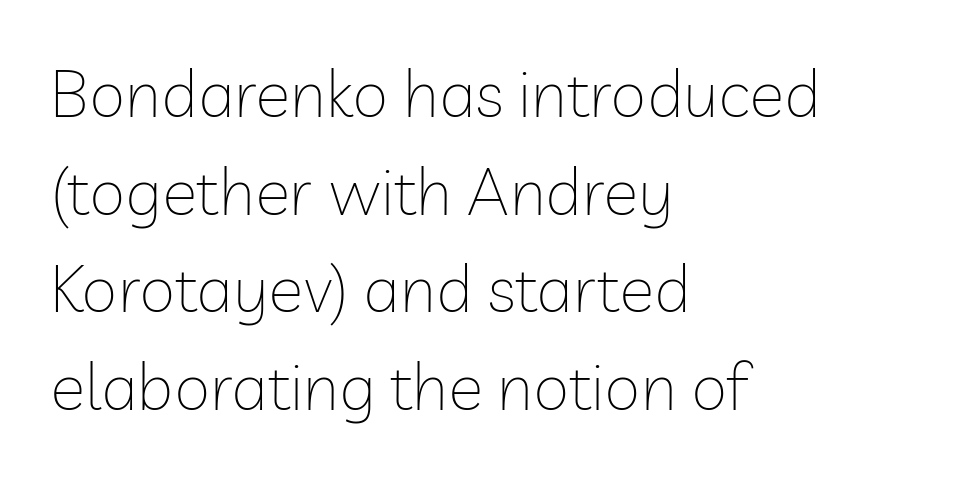
{"serif": "no", "italic": "no", "bold": "no", "weight": "thin", "width": "normal", "stroke_contrast": "low", "x_height": "medium", "monospaced": "no", "underline": "no", "align": "left", "line_spacing": "normal", "line_spacing_ratio": 1.48, "letter_spacing": "normal", "letter_spacing_em": 0.0, "glyph_px": 66}
